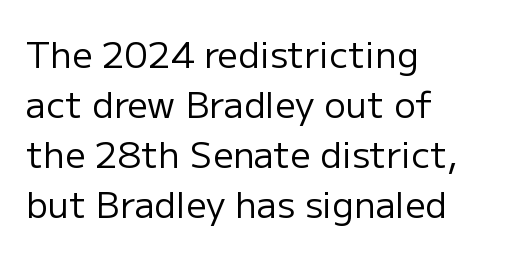
{"serif": "no", "italic": "no", "bold": "no", "weight": "regular", "width": "normal", "stroke_contrast": "low", "x_height": "medium", "monospaced": "no", "underline": "no", "align": "left", "line_spacing": "normal", "line_spacing_ratio": 1.39, "letter_spacing": "normal", "letter_spacing_em": 0.0, "glyph_px": 36}
